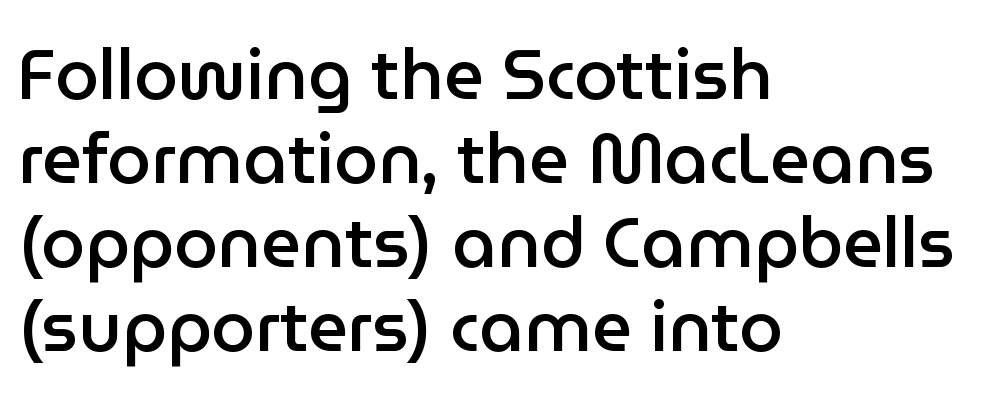
The image shows 70 px semibold sans-serif type, upright; set left-aligned, line spacing 1.2x, normal letter spacing, not underlined; low stroke contrast and a medium x-height.
